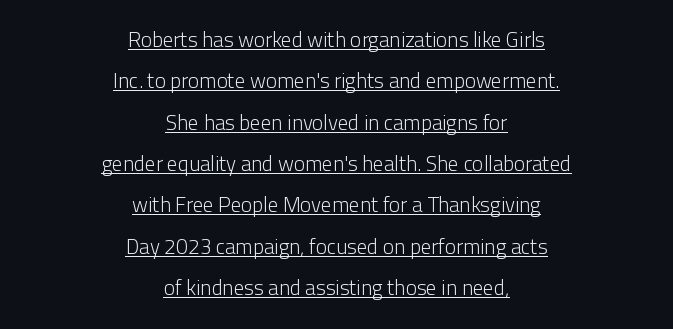
Q: Is the text bold? A: No.
Q: Is the text italic (slanted)? A: No, it is upright.
Q: Is the text underlined? A: Yes.
Q: How is the paragraph aligned? A: Centered.
Q: Is the spacing between letters normal or unusually wide? A: Normal.
Q: Is the spacing between lines tight, normal or loose? A: Loose.
